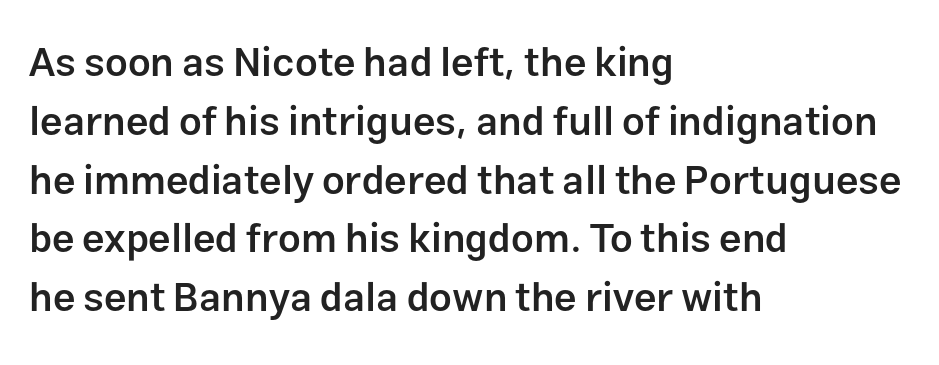
{"serif": "no", "italic": "no", "bold": "semi", "weight": "semibold", "width": "normal", "stroke_contrast": "low", "x_height": "medium", "monospaced": "no", "underline": "no", "align": "left", "line_spacing": "normal", "line_spacing_ratio": 1.47, "letter_spacing": "normal", "letter_spacing_em": 0.0, "glyph_px": 40}
